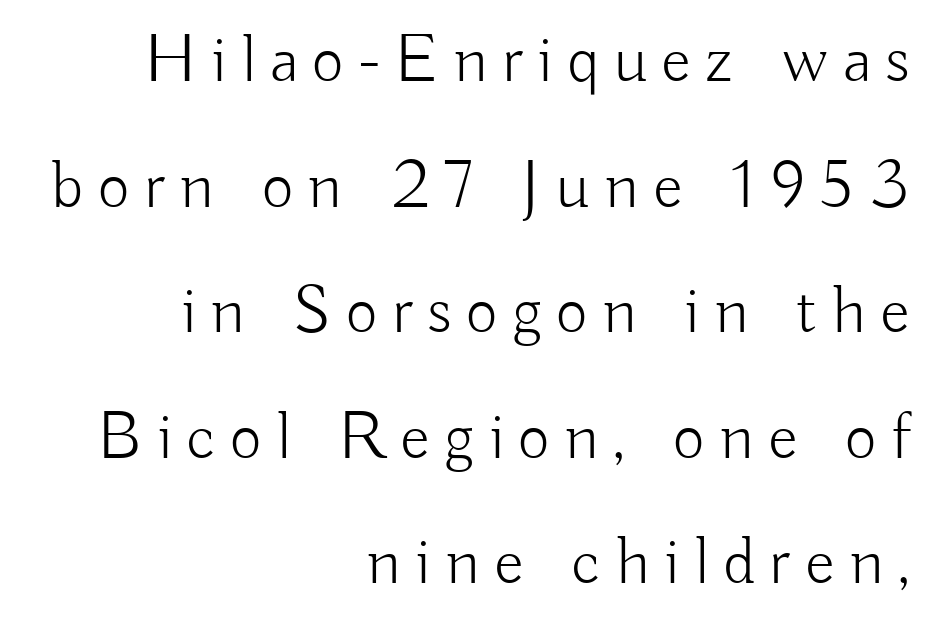
All the whitespace from short lines collects on the left. Between one letter and the next there's a generous, obvious gap. Varying glyph widths throughout — classic text-font behaviour. The lettering holds an erect, upright posture throughout. These lines are composed in type without serifs. The letterforms sit at book weight or below.
